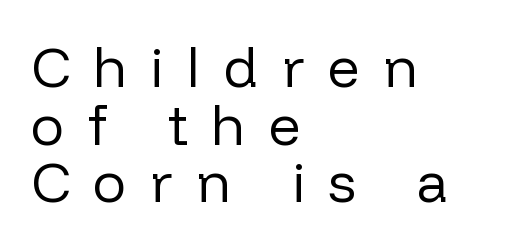
{"serif": "no", "italic": "no", "bold": "no", "weight": "regular", "width": "normal", "stroke_contrast": "low", "x_height": "medium", "monospaced": "no", "underline": "no", "align": "left", "line_spacing": "tight", "line_spacing_ratio": 1.03, "letter_spacing": "wide", "letter_spacing_em": 0.42, "glyph_px": 56}
